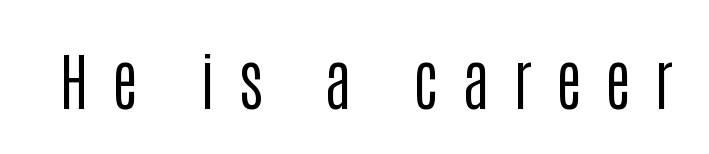
The image shows 63 px regular-weight, condensed sans-serif type, upright; set unusually wide letter spacing (+0.38 em), not underlined; low stroke contrast and a large x-height.
